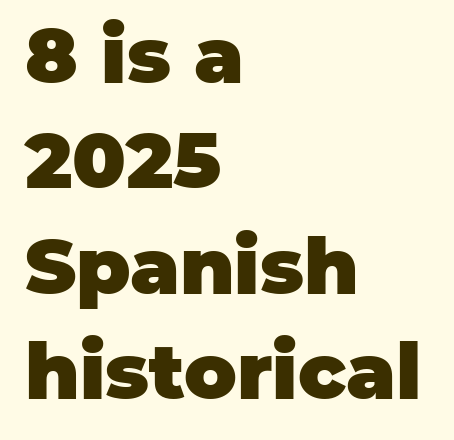
{"serif": "no", "italic": "no", "bold": "yes", "weight": "heavy", "width": "normal", "stroke_contrast": "low", "x_height": "large", "monospaced": "no", "underline": "no", "align": "left", "line_spacing": "normal", "line_spacing_ratio": 1.35, "letter_spacing": "normal", "letter_spacing_em": 0.0, "glyph_px": 78}
